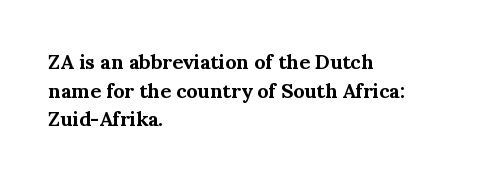
This sample uses an upright cut, with every glyph sitting square on the baseline. Only glyphs here, with clear space below each row. Visually the block forms a straight wall on the left and a jagged coastline on the right. Its strokes are broad and dark, the hallmark of bold type. This block has exactly the height ordinary leading produces. The passage shown has conventional tracking throughout.
